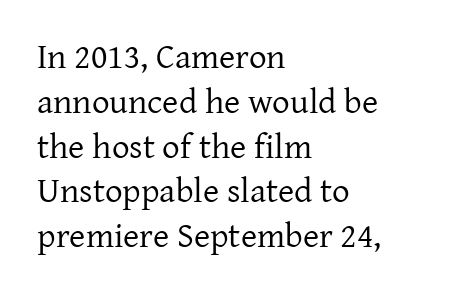
{"serif": "yes", "italic": "no", "bold": "no", "weight": "regular", "width": "normal", "stroke_contrast": "low", "x_height": "medium", "monospaced": "no", "underline": "no", "align": "left", "line_spacing": "normal", "line_spacing_ratio": 1.28, "letter_spacing": "normal", "letter_spacing_em": 0.0, "glyph_px": 35}
